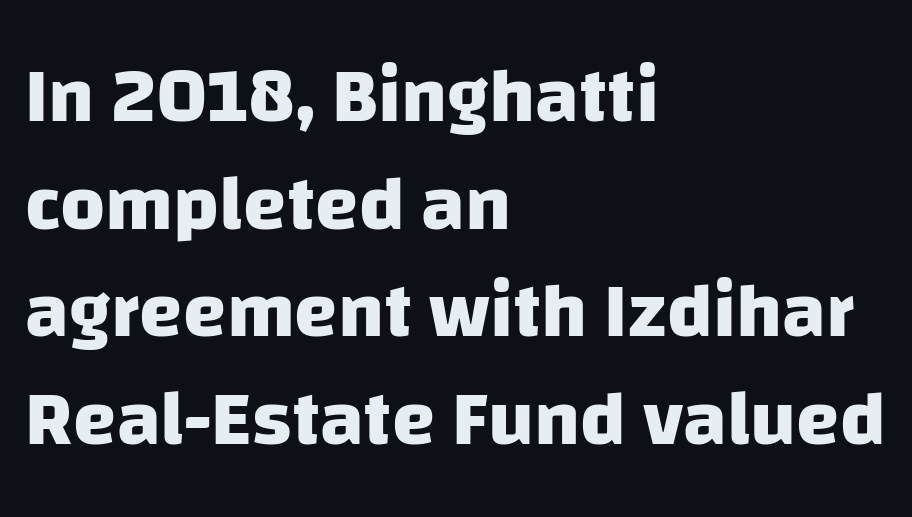
The image shows 78 px heavy sans-serif type; set left-aligned, normal line spacing (1.38x), normal letter spacing, not underlined; low stroke contrast and a large x-height.
